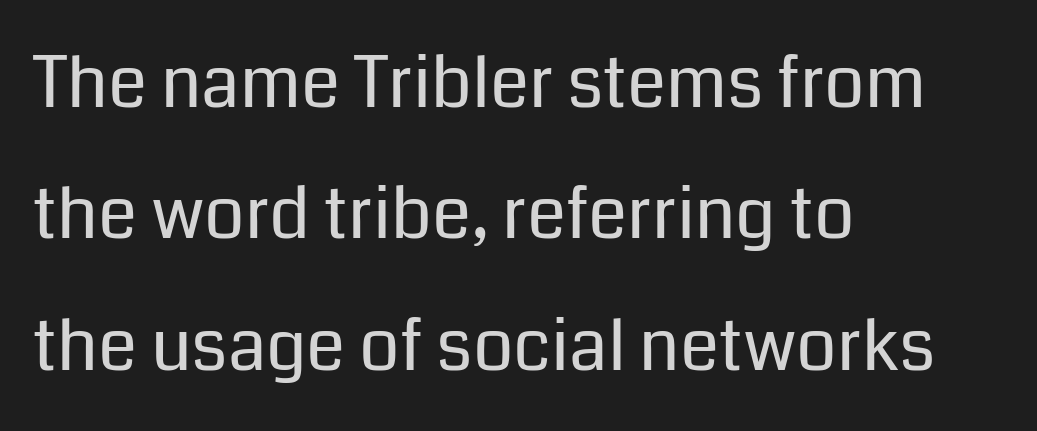
The image shows 71 px regular-weight sans-serif type, upright; set left-aligned, line spacing 1.85x, normal letter spacing, not underlined; low stroke contrast and a medium x-height.
